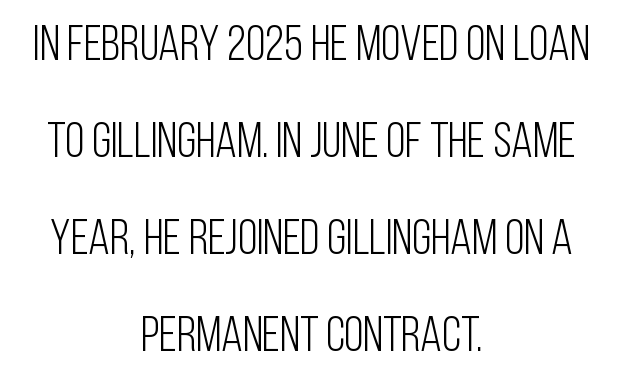
The face used here is proportionally spaced, like ordinary book or web type. The line texture is even and compact thanks to regular tracking. Descender tails drop into unmarked territory. This reads as an unemphasized weight, regular at the heaviest. Line spacing here is loose.
